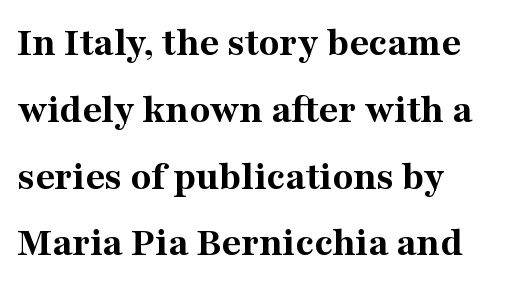
No italicization has been applied; the sample stays upright. Words appear dense and cohesive because spacing is normal. Reading down the column, the eye jumps a familiar distance to each next line. Type style note: has serifs. If you drew a ruler down the left edge, every line would touch it.
